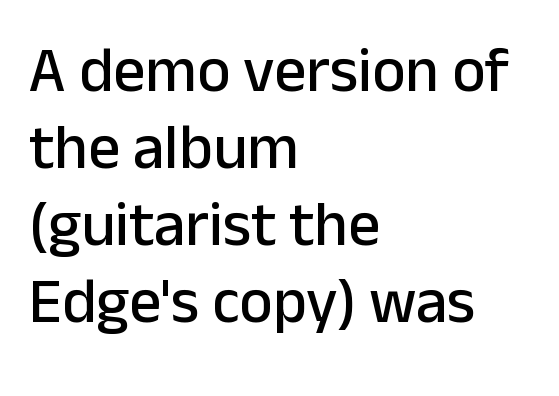
The image shows 63 px sans-serif type, upright; set left-aligned, line spacing 1.22x, normal letter spacing, not underlined; low stroke contrast and a medium x-height.
